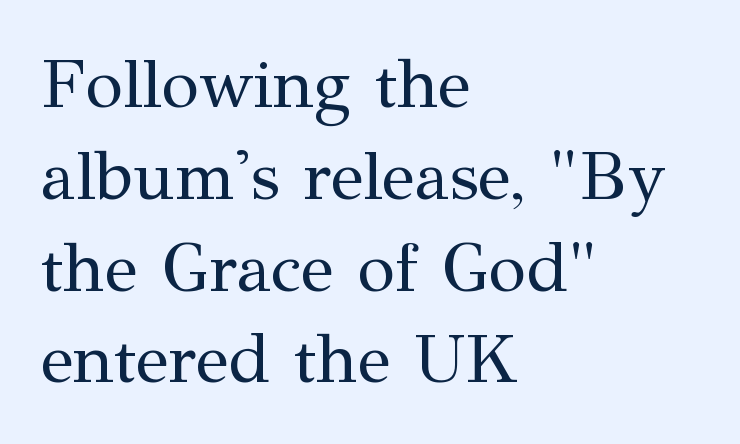
{"serif": "yes", "italic": "no", "bold": "no", "weight": "regular", "width": "normal", "stroke_contrast": "medium", "x_height": "medium", "monospaced": "no", "underline": "no", "align": "left", "line_spacing": "normal", "line_spacing_ratio": 1.33, "letter_spacing": "normal", "letter_spacing_em": 0.0, "glyph_px": 69}
